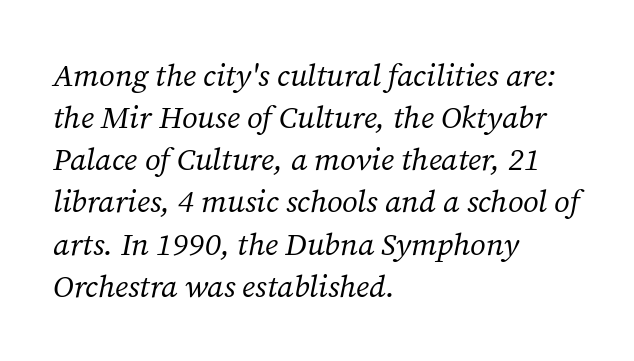
The words here are not underlined. Glyph-to-glyph distance matches everyday printed text. A normal amount of white space separates one row of letters from the next. Look at the bottom of the vertical strokes: they flare into serifs here. Weight class: somewhere from thin through regular. The whole block is typeset with a tilt.
